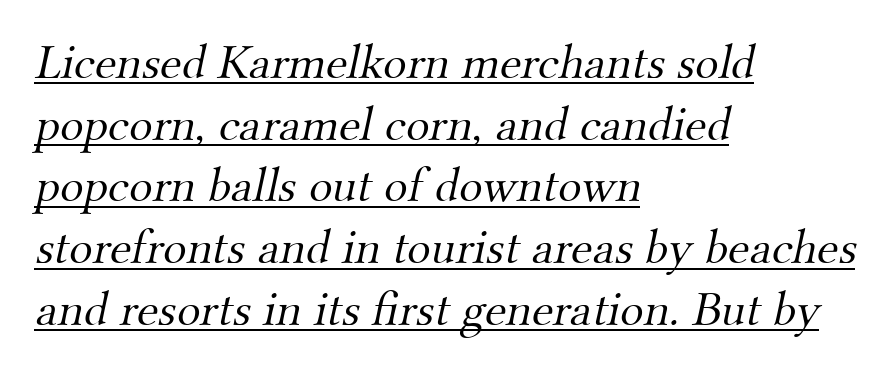
Classification — serif. Words appear dense and cohesive because spacing is normal. Weight: in the light-to-regular range. The face used here is proportionally spaced, like ordinary book or web type.
